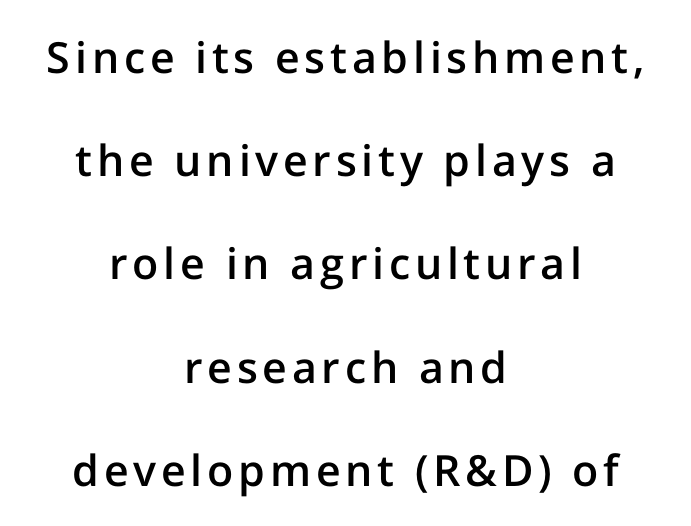
Designer's note — italics off, roman on. A student would call this center alignment; a typographer would say set centered. These lines are rendered in a variable-pitch font. Does the leading feel generous? Absolutely, it's lavish. What weight is shown? A semibold, between regular and bold. This rendering features lettering with no underline.
